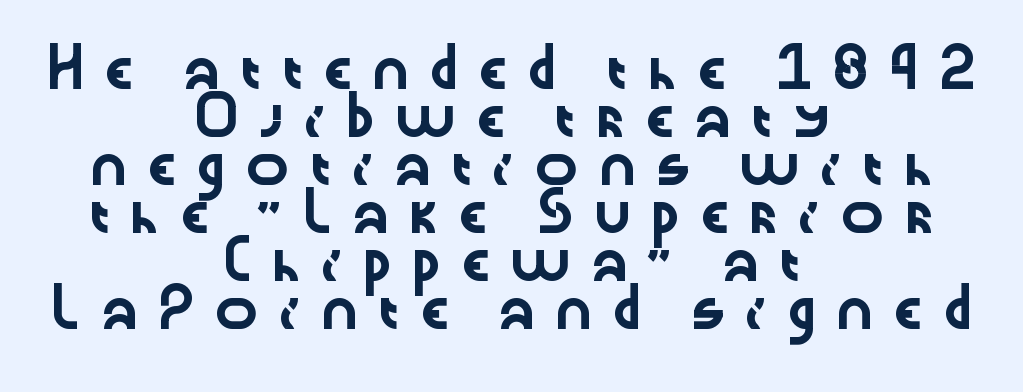
Q: Is the text italic (slanted)? A: No, it is upright.
Q: Is the typeface a serif or a sans-serif typeface? A: Sans-serif.
Q: Is the text underlined? A: No.
Q: How is the paragraph aligned? A: Centered.
Q: Is the spacing between letters normal or unusually wide? A: Unusually wide.
Q: Is the spacing between lines tight, normal or loose? A: Normal.
Q: Width (condensed, normal, or wide)? A: Wide.
Q: Stroke contrast? A: Low.
Q: x-height? A: Medium.
Q: Monospaced? A: No.
